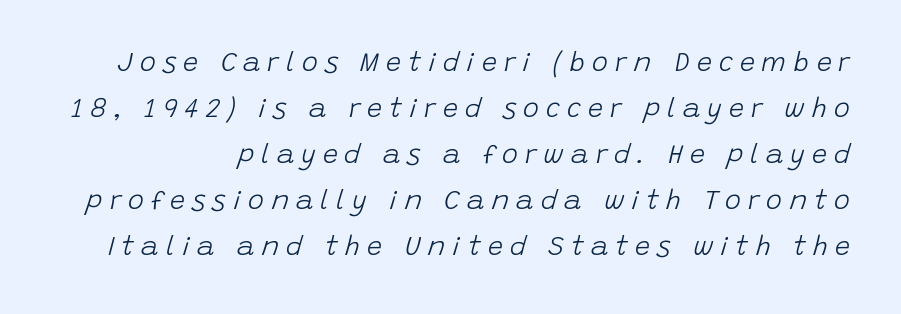
{"italic": "yes", "lean": "right", "slant_degrees": 15, "bold": "no", "underline": "no", "line_spacing": "normal", "line_spacing_ratio": 1.7, "letter_spacing": "wide", "letter_spacing_em": 0.26, "glyph_px": 27}
